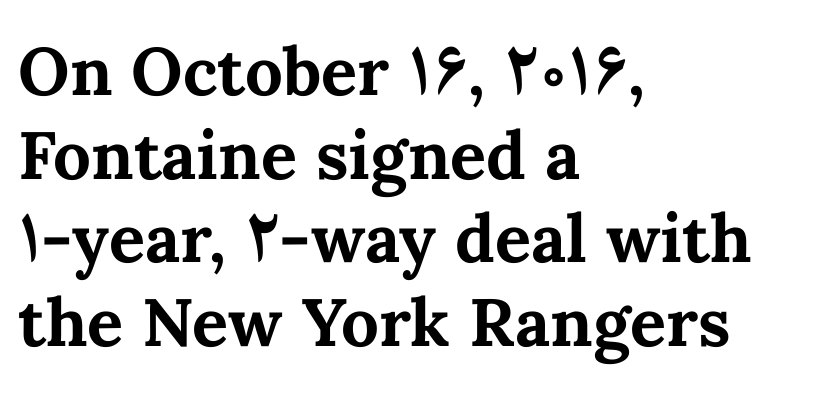
The lines sit at an ordinary, default distance from one another. No italicization has been applied; the sample stays upright. Compared with typical body copy, the letter spacing here is the same. Compared with a centered layout, this one pins lines to the left instead. The face used here is proportionally spaced, like ordinary book or web type.
